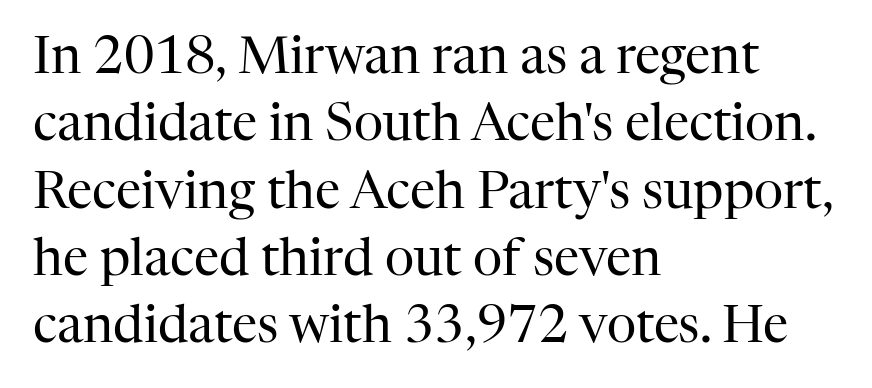
The image shows 51 px regular-weight serif type, upright; set left-aligned, normal line spacing (1.32x), normal letter spacing, not underlined; high stroke contrast and a medium x-height.
